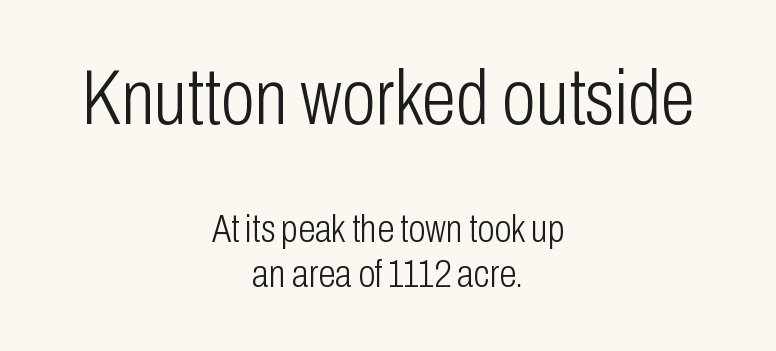
The image shows 78 px light, condensed sans-serif type, upright; set centered, tight line spacing (1.15x), normal letter spacing, not underlined; the first (top) block is 2.0x larger; low stroke contrast and a medium x-height.
